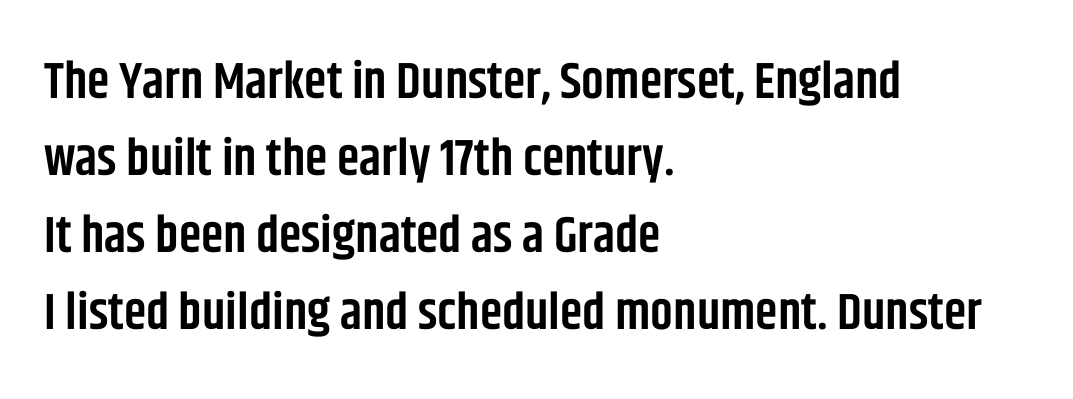
Has an underline been added? It has not. Each glyph is drawn with semibold strokes, heavier than normal yet not fully bold. The axis of the letterforms is exactly vertical. In CSS terms this would be text-align: left. A typesetter would label this face a sans. Glyph-to-glyph distance matches everyday printed text.
